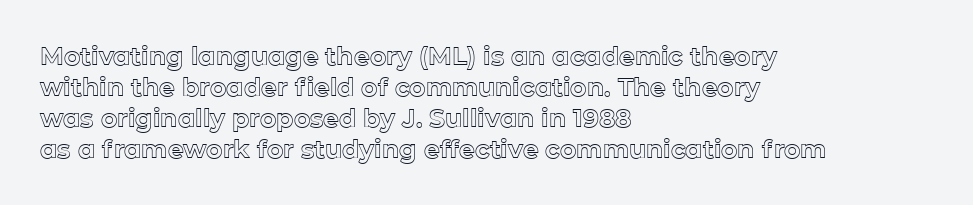
{"italic": "no", "underline": "no", "align": "left", "line_spacing_ratio": 1.24, "letter_spacing": "normal", "letter_spacing_em": 0.0, "glyph_px": 25}
